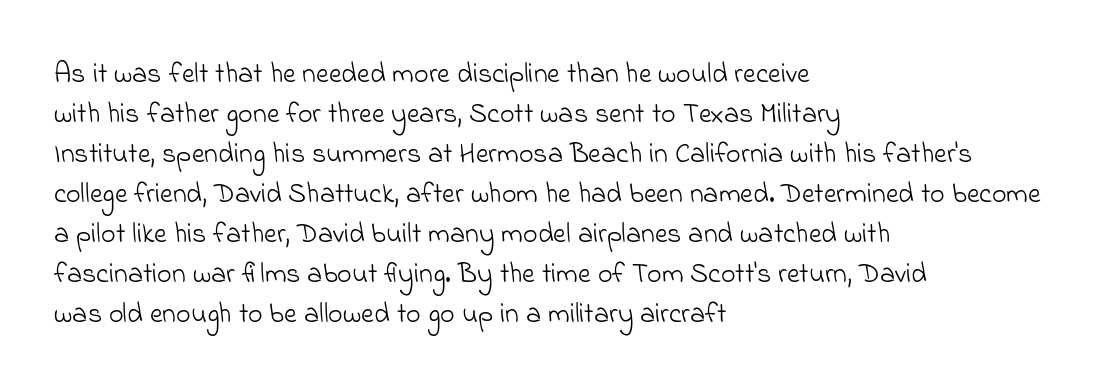
Q: Is the text bold? A: No.
Q: Is the typeface a serif or a sans-serif typeface? A: Sans-serif.
Q: Is the text underlined? A: No.
Q: How is the paragraph aligned? A: Left-aligned.
Q: Is the spacing between letters normal or unusually wide? A: Normal.
Q: Is the spacing between lines tight, normal or loose? A: Normal.
Q: Width (condensed, normal, or wide)? A: Normal.
Q: Stroke contrast? A: Low.
Q: x-height? A: Small.
Q: Monospaced? A: No.
